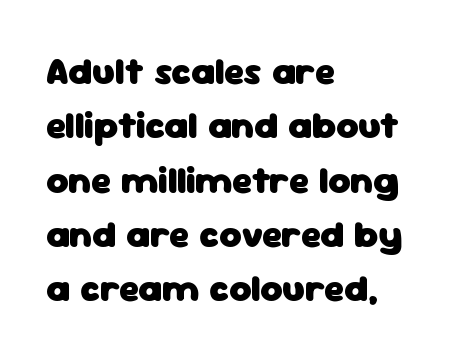
The image shows 38 px heavy sans-serif type, upright; set left-aligned, normal line spacing (1.43x), normal letter spacing, not underlined; low stroke contrast and a medium x-height.
